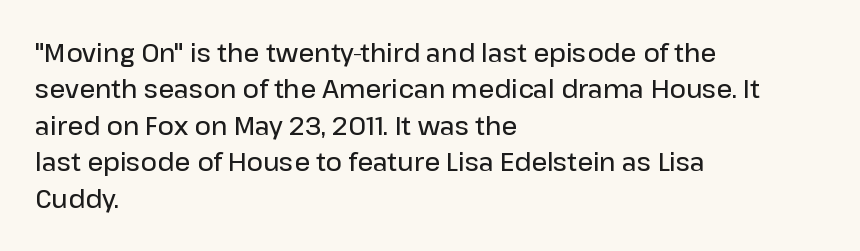
The image shows 25 px text type, upright; set left-aligned, normal line spacing (1.46x), normal letter spacing, not underlined.
